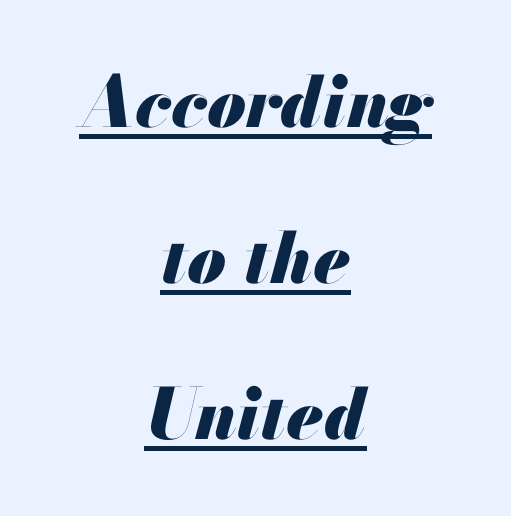
The image shows 70 px heavy type, italic (leaning right); set centered, loose line spacing (2.23x), normal letter spacing, underlined; medium stroke contrast and a small x-height.
